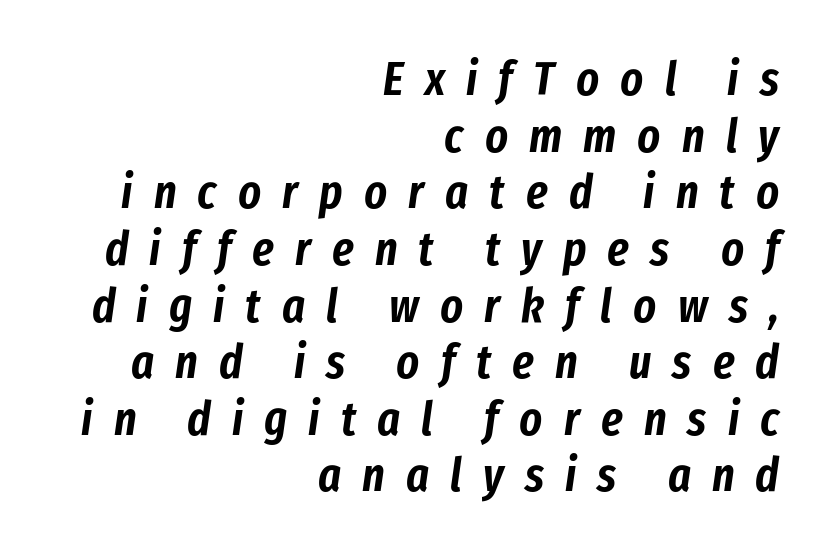
{"italic": "yes", "lean": "right", "slant_degrees": 8, "width": "condensed", "stroke_contrast": "low", "x_height": "medium", "monospaced": "no", "underline": "no", "align": "right", "line_spacing_ratio": 1.18, "letter_spacing": "wide", "letter_spacing_em": 0.44, "glyph_px": 48}
